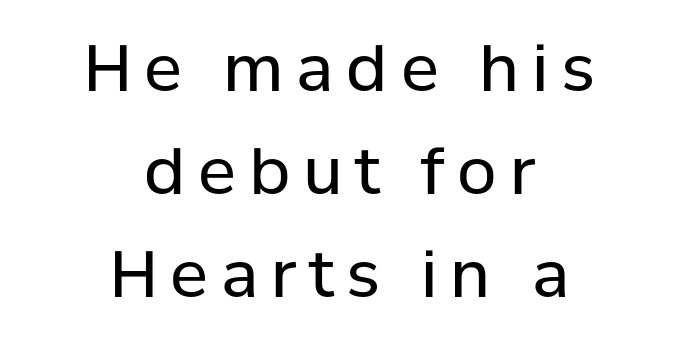
Q: Is the text bold? A: No.
Q: Is the text italic (slanted)? A: No, it is upright.
Q: Is the typeface a serif or a sans-serif typeface? A: Sans-serif.
Q: Is the text underlined? A: No.
Q: How is the paragraph aligned? A: Centered.
Q: Is the spacing between letters normal or unusually wide? A: Unusually wide.
Q: Is the spacing between lines tight, normal or loose? A: Normal.
Q: Width (condensed, normal, or wide)? A: Normal.
Q: Stroke contrast? A: Low.
Q: x-height? A: Medium.
Q: Monospaced? A: No.
